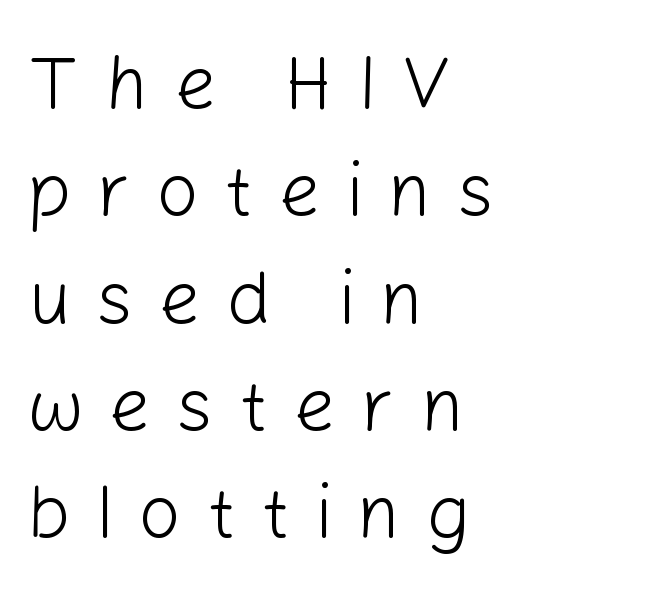
Q: Is the text bold? A: No.
Q: Is the text italic (slanted)? A: No, it is upright.
Q: Is the typeface a serif or a sans-serif typeface? A: Sans-serif.
Q: Is the text underlined? A: No.
Q: How is the paragraph aligned? A: Left-aligned.
Q: Is the spacing between letters normal or unusually wide? A: Unusually wide.
Q: Is the spacing between lines tight, normal or loose? A: Normal.
Q: Width (condensed, normal, or wide)? A: Normal.
Q: Stroke contrast? A: Low.
Q: x-height? A: Medium.
Q: Monospaced? A: No.
